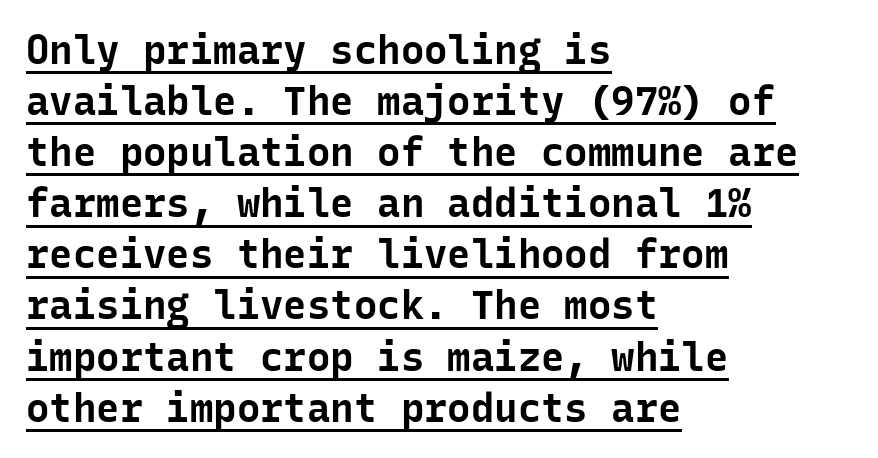
Q: Is the text bold? A: Yes.
Q: Is the text italic (slanted)? A: No, it is upright.
Q: Is the typeface a serif or a sans-serif typeface? A: Sans-serif.
Q: Is the text underlined? A: Yes.
Q: How is the paragraph aligned? A: Left-aligned.
Q: Is the spacing between letters normal or unusually wide? A: Normal.
Q: Is the spacing between lines tight, normal or loose? A: Normal.
Q: Width (condensed, normal, or wide)? A: Normal.
Q: Stroke contrast? A: Low.
Q: x-height? A: Medium.
Q: Monospaced? A: Yes.
